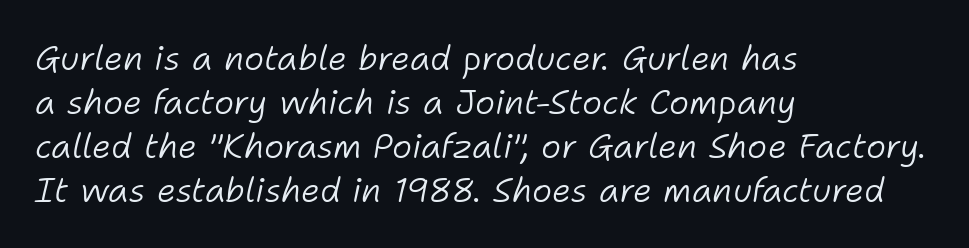
{"italic": "yes", "lean": "right", "slant_degrees": 11, "bold": "no", "weight": "light", "width": "normal", "stroke_contrast": "low", "x_height": "medium", "monospaced": "no", "underline": "no", "align": "left", "line_spacing": "normal", "line_spacing_ratio": 1.29, "letter_spacing": "normal", "letter_spacing_em": 0.0, "glyph_px": 34}
